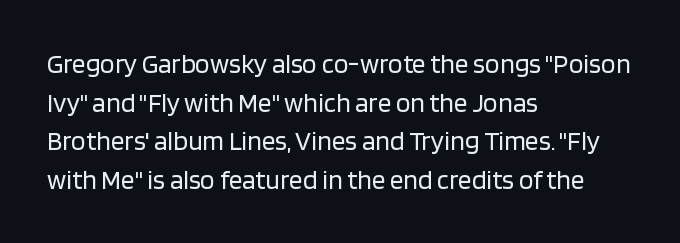
Stroke thickness stays within the range of a standard reading face or lighter. Notice how descenders clear the ascenders below comfortably — that's standard leading. There is no visible air inserted between adjacent glyphs. Casual observation: everything's shoved over to the left. The specimen omits any rule beneath the text block's lines. The letters stand straight up with perfectly vertical stems.
